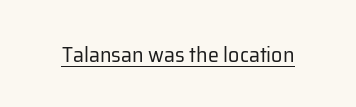
The image shows 22 px text type, upright; set normal letter spacing, underlined.
